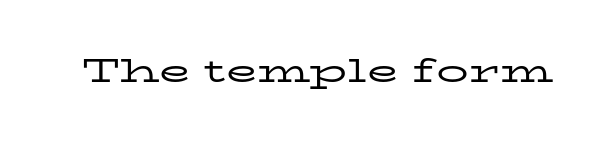
The image shows 32 px regular-weight, wide serif type, upright; set normal letter spacing, not underlined; low stroke contrast and a medium x-height.
